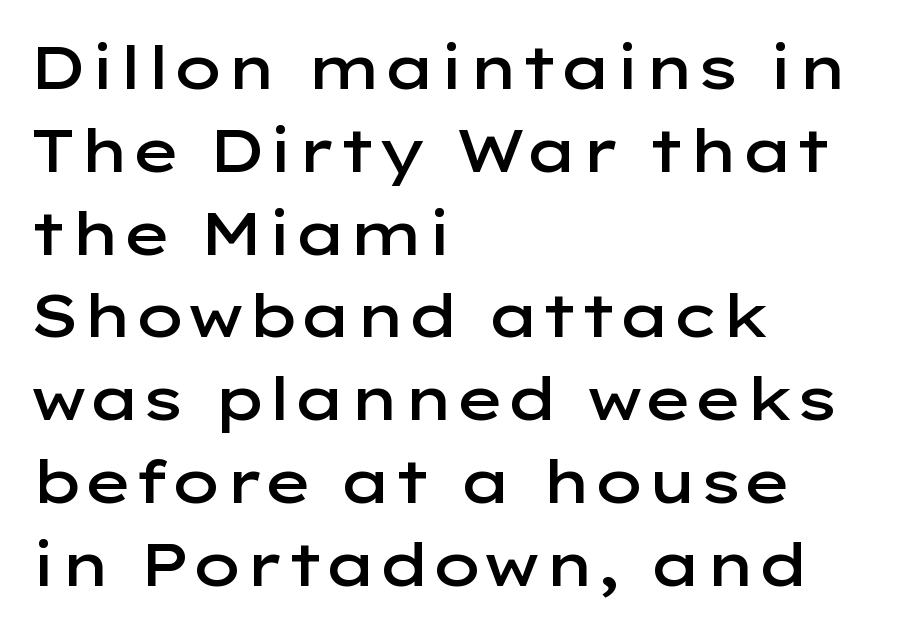
{"serif": "no", "italic": "no", "bold": "semi", "weight": "semibold", "width": "wide", "stroke_contrast": "low", "x_height": "medium", "monospaced": "no", "underline": "no", "align": "left", "line_spacing": "normal", "line_spacing_ratio": 1.38, "letter_spacing": "normal", "letter_spacing_em": 0.0, "glyph_px": 60}
